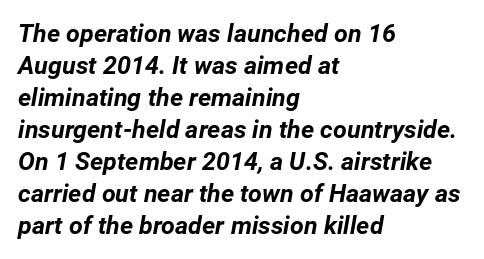
How would I describe the line gaps? Plain and ordinary. This rendering uses left alignment, leaving the right contour irregular. Tall strokes in this sample are angled rather than plumb. Compared with typical body copy, the letter spacing here is the same. Does the weight exceed regular? Yes, all the way to bold. The glyphs are unaccompanied by any horizontal stroke below them.
